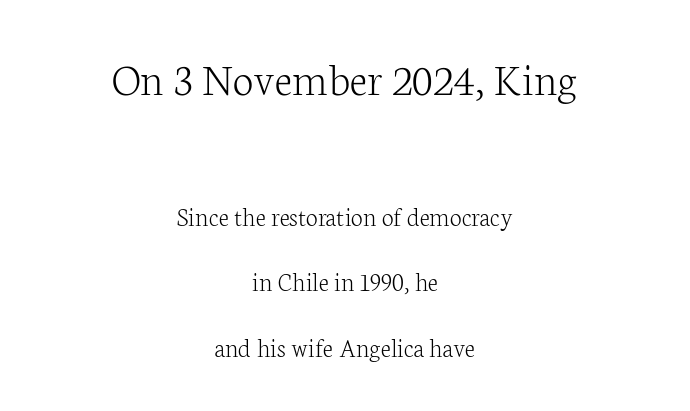
The image shows 47 px light serif type, upright; set centered, loose line spacing (2.43x), normal letter spacing, not underlined; the first (top) block is 1.74x larger; low stroke contrast and a medium x-height.
